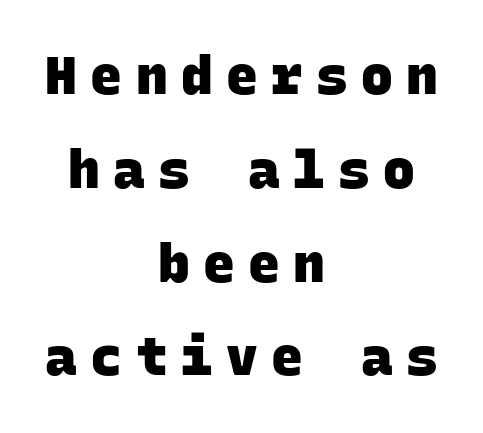
The typesetter chose a symmetrical, centered arrangement here. The string is rendered with underlining switched off. Type style note: lacks serifs. Is the letter spacing exaggerated? Yes — the characters are pushed far apart. Summary of weight: heavy, a full bold.
